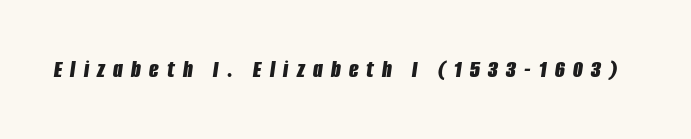
Does extra space separate the letters? Yes, quite a lot of it. Beneath every word, the page is bare. The passage shown leans; its letterforms are oblique. Plenty of ink on the page — the face is bold.
